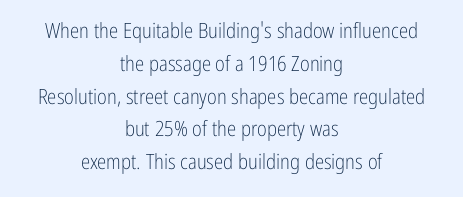
{"italic": "no", "bold": "no", "underline": "no", "align": "center", "line_spacing": "normal", "line_spacing_ratio": 1.56, "letter_spacing": "normal", "letter_spacing_em": 0.0, "glyph_px": 21}
